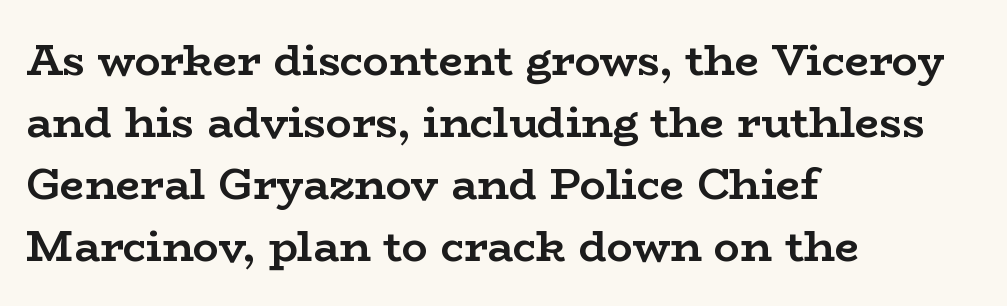
The image shows 43 px semibold, wide serif type, upright; set left-aligned, normal line spacing (1.44x), normal letter spacing, not underlined; low stroke contrast and a medium x-height.
